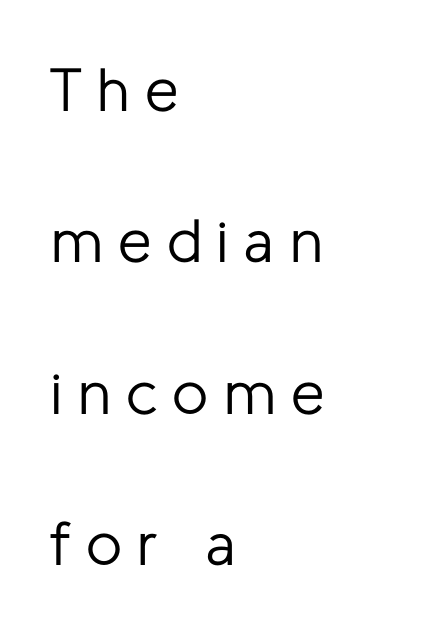
{"serif": "no", "italic": "no", "bold": "no", "weight": "regular", "width": "normal", "stroke_contrast": "low", "x_height": "medium", "monospaced": "no", "underline": "no", "align": "left", "line_spacing": "loose", "line_spacing_ratio": 2.48, "letter_spacing": "wide", "letter_spacing_em": 0.24, "glyph_px": 61}
